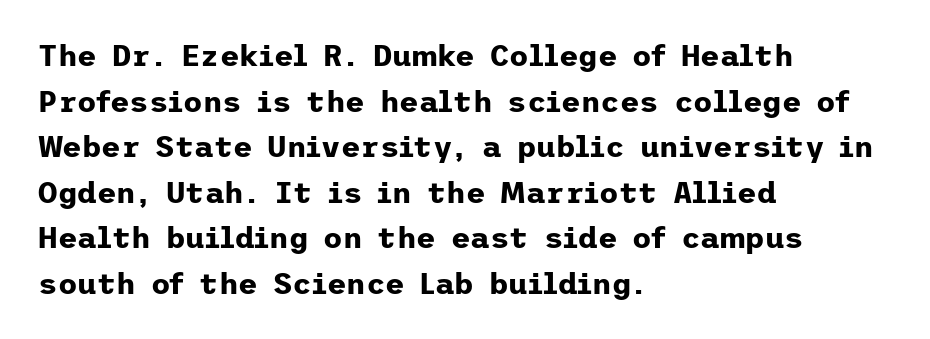
Q: Is the text bold? A: Yes.
Q: Is the text italic (slanted)? A: No, it is upright.
Q: Is the typeface a serif or a sans-serif typeface? A: Sans-serif.
Q: Is the text underlined? A: No.
Q: How is the paragraph aligned? A: Left-aligned.
Q: Is the spacing between letters normal or unusually wide? A: Normal.
Q: Is the spacing between lines tight, normal or loose? A: Normal.
Q: Width (condensed, normal, or wide)? A: Normal.
Q: Stroke contrast? A: Low.
Q: x-height? A: Medium.
